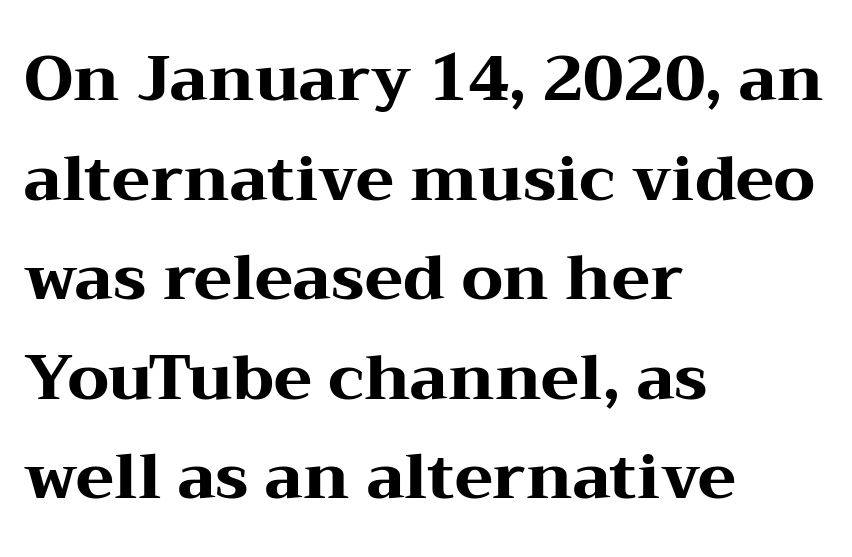
Reading down the block, your eye returns to a fixed left position each line. Descender tails drop into unmarked territory. Each letter keeps its own natural width here, so spacing adapts to shape. Nobody touched the tracking dial on this one. The space between consecutive lines is moderate. Designer's note — italics off, roman on.
